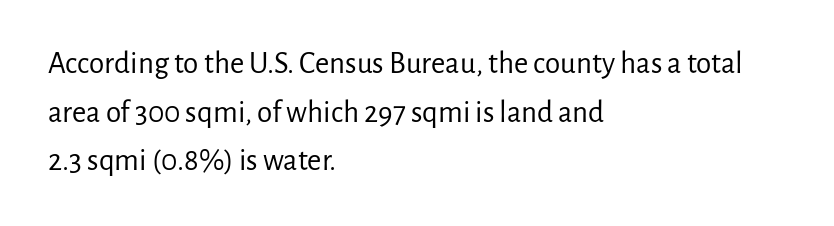
The image shows 31 px regular-weight sans-serif type, upright; set left-aligned, normal line spacing (1.57x), normal letter spacing, not underlined; low stroke contrast and a medium x-height.
